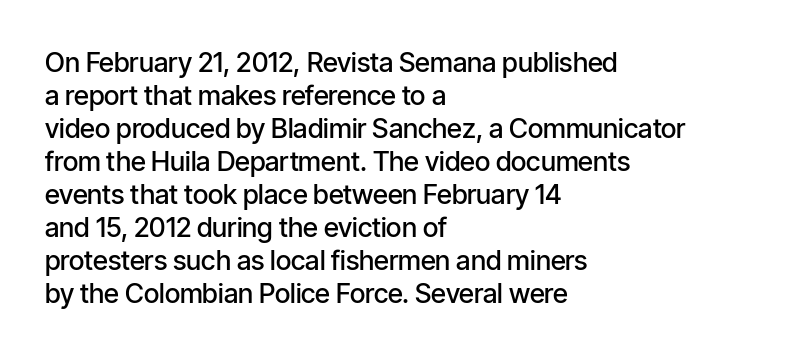
Q: Is the text bold? A: Semi-bold.
Q: Is the text italic (slanted)? A: No, it is upright.
Q: Is the text underlined? A: No.
Q: How is the paragraph aligned? A: Left-aligned.
Q: Is the spacing between letters normal or unusually wide? A: Normal.
